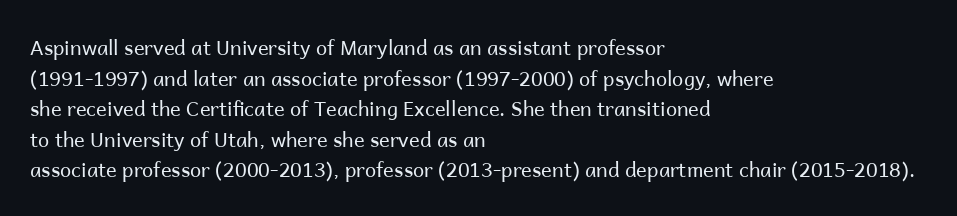
{"italic": "no", "bold": "no", "underline": "no", "align": "left", "line_spacing": "normal", "line_spacing_ratio": 1.53, "letter_spacing": "normal", "letter_spacing_em": 0.0, "glyph_px": 20}
